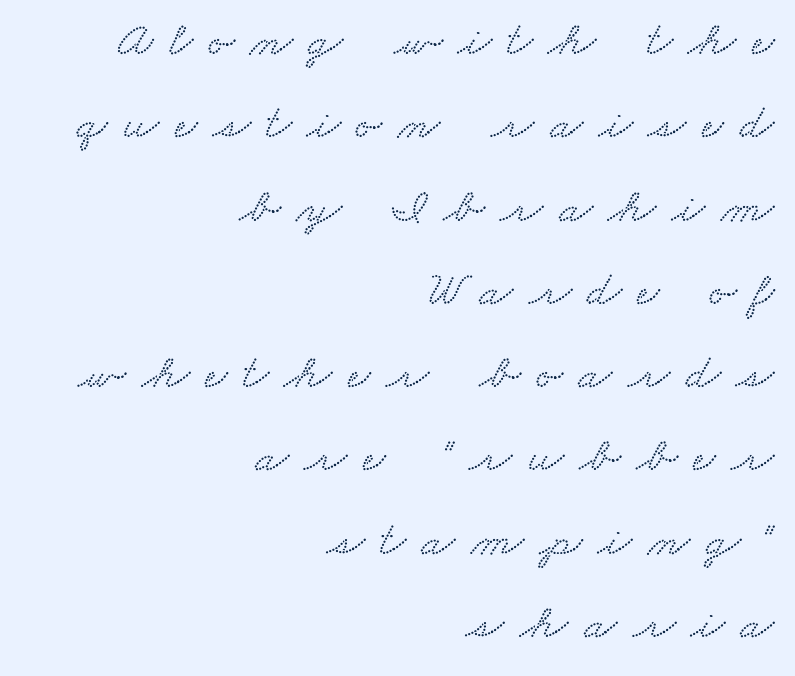
{"serif": "yes", "width": "wide", "stroke_contrast": "low", "x_height": "small", "monospaced": "no", "underline": "no", "align": "right", "line_spacing": "normal", "line_spacing_ratio": 1.7, "letter_spacing": "wide", "letter_spacing_em": 0.32, "glyph_px": 49}
